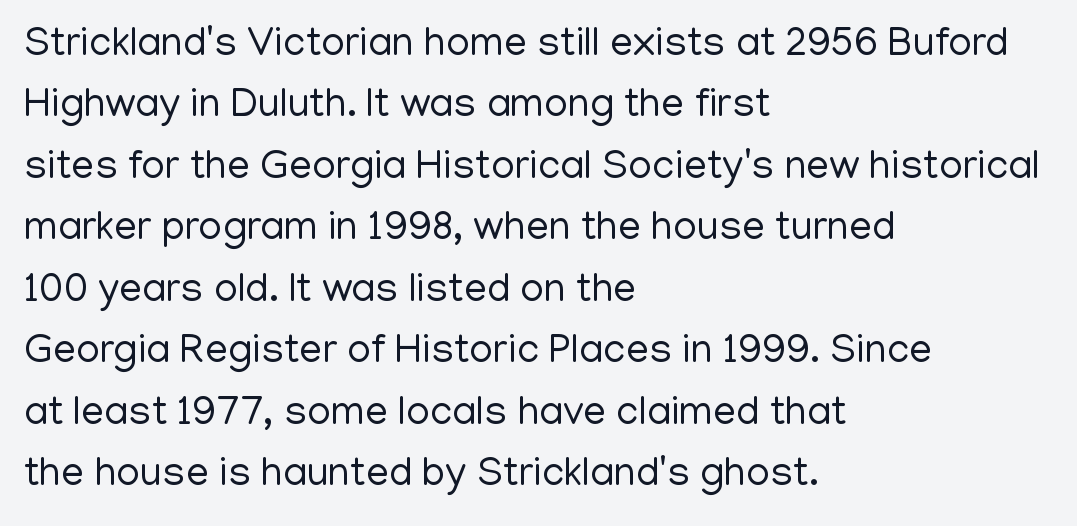
The image shows 41 px regular-weight sans-serif type, upright; set left-aligned, normal line spacing (1.5x), normal letter spacing, not underlined; low stroke contrast and a medium x-height.
